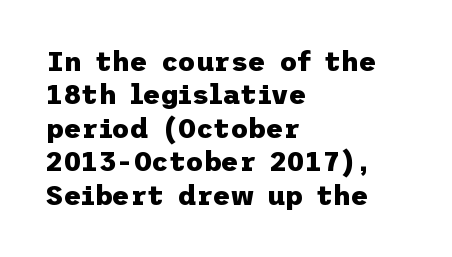
{"italic": "no", "bold": "yes", "underline": "no", "align": "left", "line_spacing_ratio": 1.24, "letter_spacing": "normal", "letter_spacing_em": 0.0, "glyph_px": 27}
